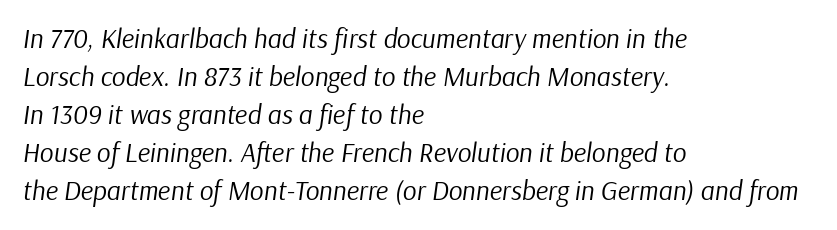
The image shows 27 px text type, italic (leaning right); set left-aligned, normal line spacing (1.41x), normal letter spacing, not underlined.
